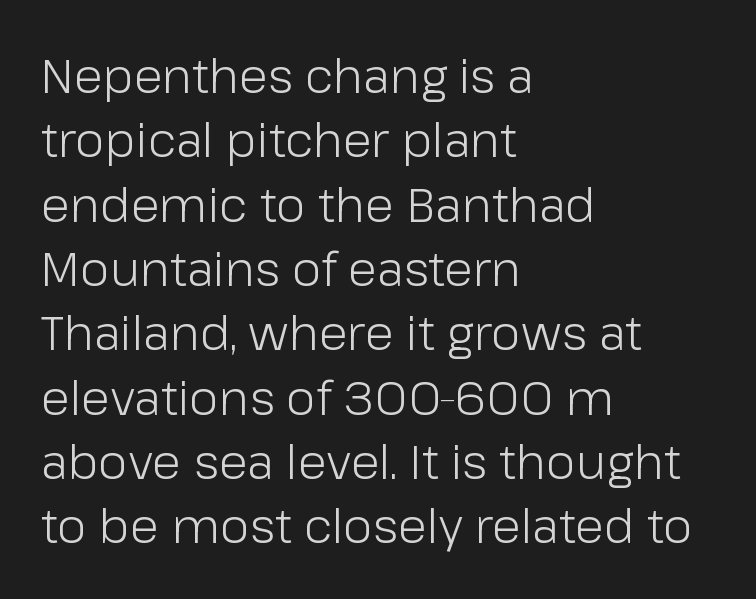
Q: Is the text bold? A: No.
Q: Is the text italic (slanted)? A: No, it is upright.
Q: Is the typeface a serif or a sans-serif typeface? A: Sans-serif.
Q: Is the text underlined? A: No.
Q: How is the paragraph aligned? A: Left-aligned.
Q: Is the spacing between letters normal or unusually wide? A: Normal.
Q: Is the spacing between lines tight, normal or loose? A: Normal.
Q: Width (condensed, normal, or wide)? A: Normal.
Q: Stroke contrast? A: Low.
Q: x-height? A: Medium.
Q: Monospaced? A: No.
